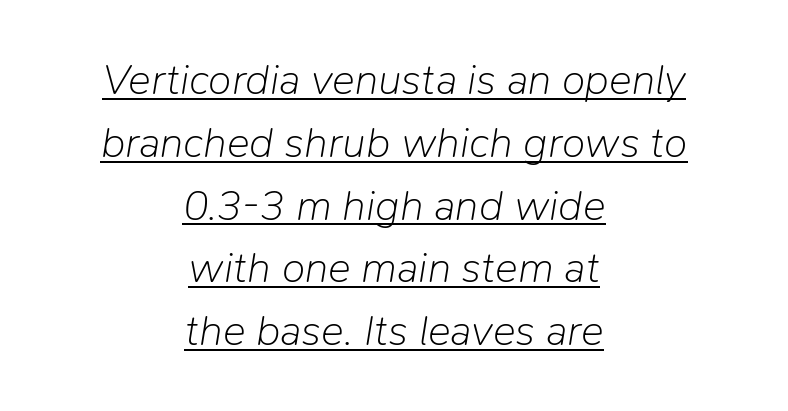
The image shows 43 px light type, italic (leaning right); set centered, normal line spacing (1.46x), normal letter spacing, underlined; low stroke contrast and a medium x-height.
